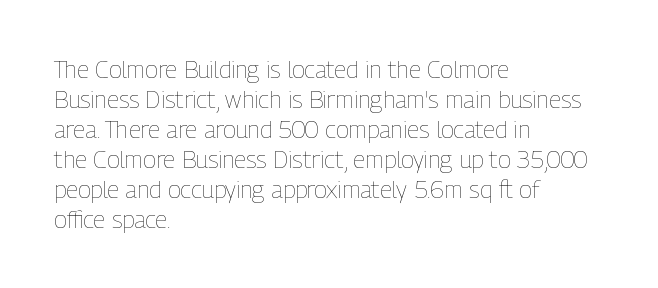
{"italic": "no", "bold": "no", "underline": "no", "align": "left", "line_spacing": "normal", "line_spacing_ratio": 1.25, "letter_spacing": "normal", "letter_spacing_em": 0.0, "glyph_px": 24}
